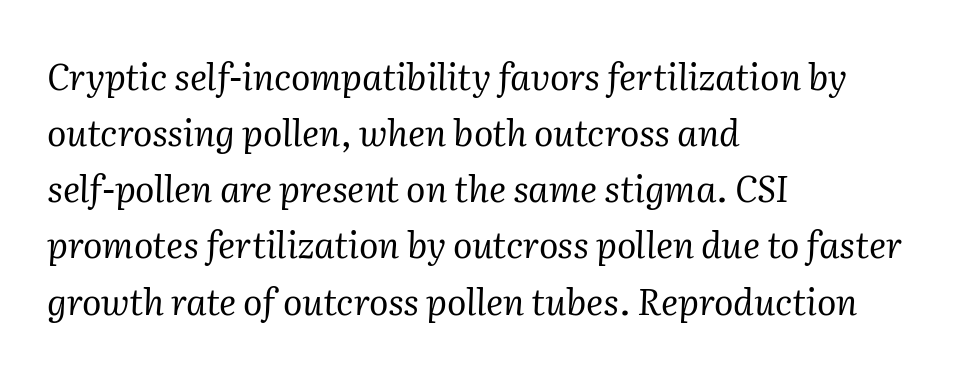
{"serif": "yes", "italic": "yes", "lean": "right", "slant_degrees": 2, "bold": "no", "weight": "regular", "width": "normal", "stroke_contrast": "medium", "x_height": "medium", "monospaced": "no", "underline": "no", "align": "left", "line_spacing": "normal", "line_spacing_ratio": 1.56, "letter_spacing": "normal", "letter_spacing_em": 0.0, "glyph_px": 36}
